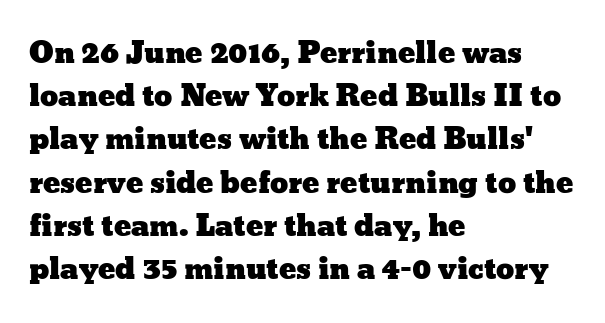
Q: Is the text italic (slanted)? A: No, it is upright.
Q: Is the text underlined? A: No.
Q: How is the paragraph aligned? A: Left-aligned.
Q: Is the spacing between letters normal or unusually wide? A: Normal.
Q: Is the spacing between lines tight, normal or loose? A: Normal.
Q: Width (condensed, normal, or wide)? A: Wide.
Q: Stroke contrast? A: Low.
Q: x-height? A: Medium.
Q: Monospaced? A: No.
